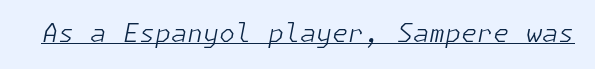
Q: Is the text bold? A: No.
Q: Is the text italic (slanted)? A: Yes, it leans right by about 11 degrees.
Q: Is the text underlined? A: Yes.
Q: Is the spacing between letters normal or unusually wide? A: Normal.
